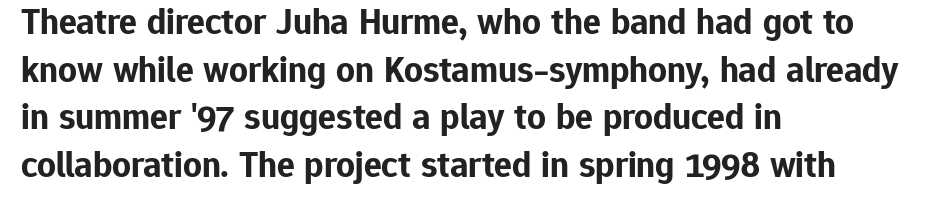
Q: Is the text bold? A: Yes.
Q: Is the text italic (slanted)? A: No, it is upright.
Q: Is the typeface a serif or a sans-serif typeface? A: Sans-serif.
Q: Is the text underlined? A: No.
Q: How is the paragraph aligned? A: Left-aligned.
Q: Is the spacing between letters normal or unusually wide? A: Normal.
Q: Is the spacing between lines tight, normal or loose? A: Normal.
Q: Width (condensed, normal, or wide)? A: Normal.
Q: Stroke contrast? A: Low.
Q: x-height? A: Medium.
Q: Monospaced? A: No.
